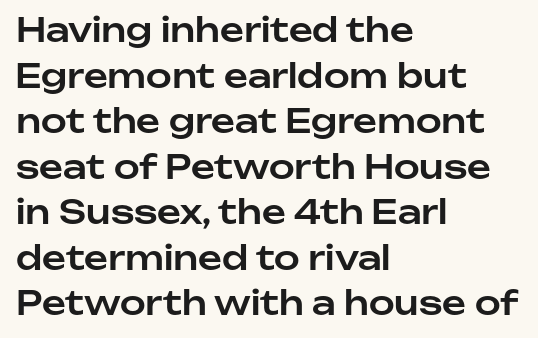
Q: Is the text italic (slanted)? A: No, it is upright.
Q: Is the typeface a serif or a sans-serif typeface? A: Sans-serif.
Q: Is the text underlined? A: No.
Q: How is the paragraph aligned? A: Left-aligned.
Q: Is the spacing between letters normal or unusually wide? A: Normal.
Q: Is the spacing between lines tight, normal or loose? A: Normal.
Q: Width (condensed, normal, or wide)? A: Normal.
Q: Stroke contrast? A: Low.
Q: x-height? A: Medium.
Q: Monospaced? A: No.
